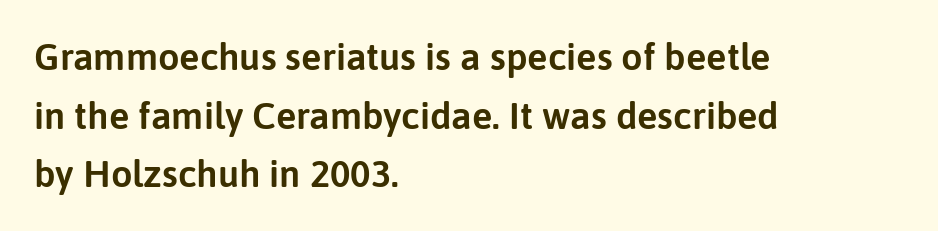
{"serif": "no", "italic": "no", "width": "normal", "stroke_contrast": "low", "x_height": "medium", "monospaced": "no", "underline": "no", "align": "left", "line_spacing": "normal", "line_spacing_ratio": 1.54, "letter_spacing": "normal", "letter_spacing_em": 0.0, "glyph_px": 38}
